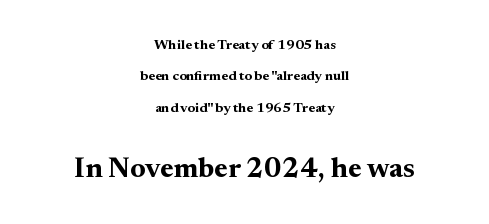
The rendering enlarges the type as you move from the upper chunk to the lower. Leftover space on each line is divided equally before and after the words. This sample uses a serif face. The passage shown is typed in a proportional face where columns would drift. Set as a true bold cut, around the 700 mark. Decoration check: the copy has no underline.
